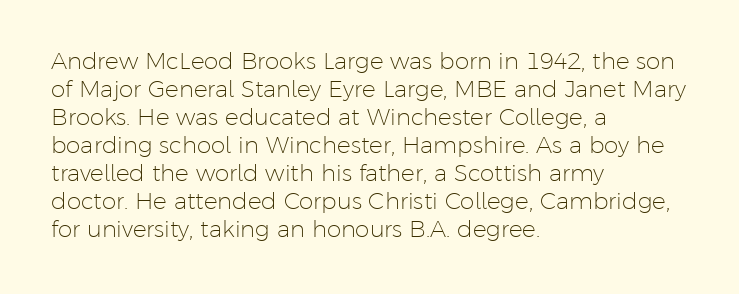
Every stem runs plumb, perpendicular to the baseline. Layout note: lines flush left. Decoration check: the copy has no underline. Short note: letters normally spaced.
